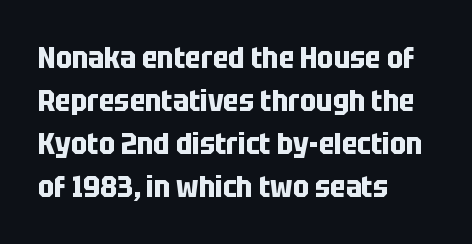
The image shows 30 px bold, condensed sans-serif type, upright; set left-aligned, normal line spacing (1.43x), normal letter spacing, not underlined; low stroke contrast and a large x-height.
